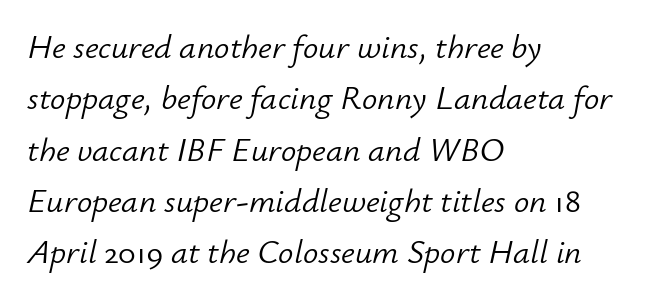
{"italic": "yes", "lean": "right", "slant_degrees": 12, "bold": "no", "weight": "light", "width": "normal", "stroke_contrast": "low", "x_height": "small", "monospaced": "no", "underline": "no", "align": "left", "line_spacing": "normal", "line_spacing_ratio": 1.51, "letter_spacing": "normal", "letter_spacing_em": 0.0, "glyph_px": 34}
